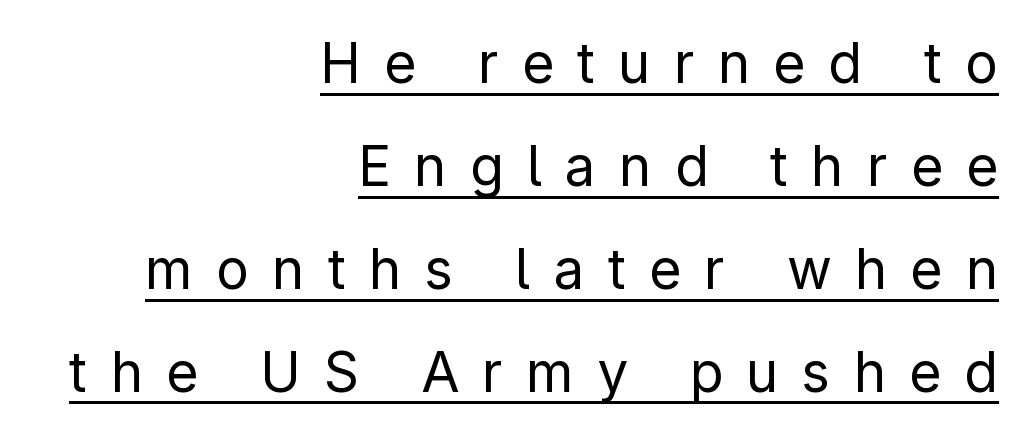
The image shows 55 px regular-weight sans-serif type, upright; set right-aligned, line spacing 1.87x, unusually wide letter spacing (+0.42 em), underlined; low stroke contrast and a medium x-height.
